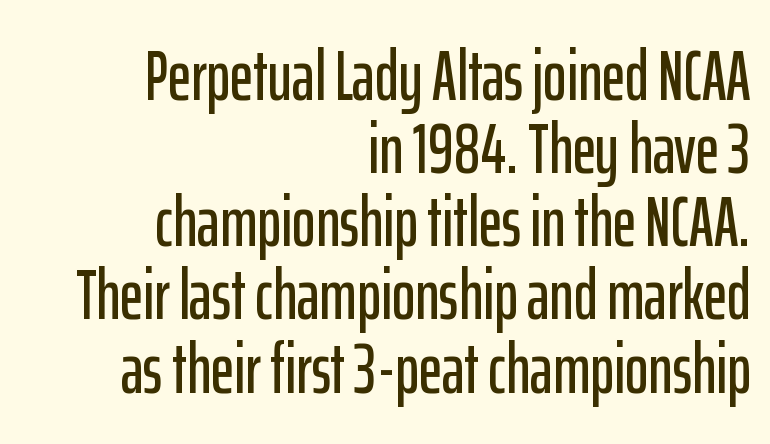
The image shows 71 px condensed sans-serif type, upright; set right-aligned, tight line spacing (1.03x), normal letter spacing, not underlined; low stroke contrast and a medium x-height.
